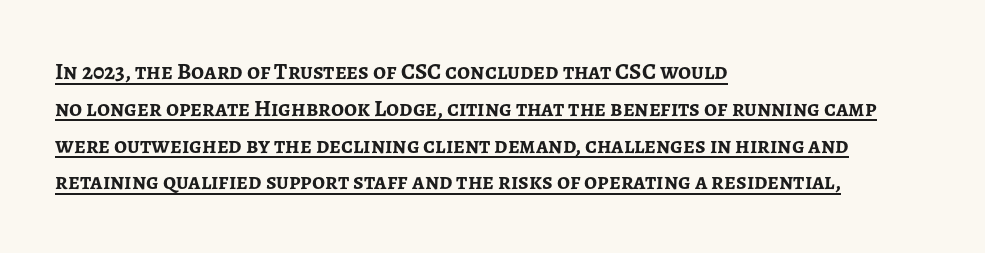
{"italic": "no", "bold": "yes", "underline": "yes", "align": "left", "line_spacing": "normal", "line_spacing_ratio": 1.6, "letter_spacing": "normal", "letter_spacing_em": 0.0, "glyph_px": 23}
